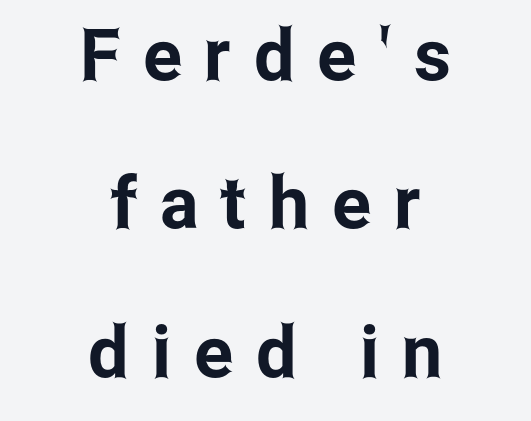
The image shows 72 px condensed sans-serif type, upright; set centered, loose line spacing (2.06x), unusually wide letter spacing (+0.32 em), not underlined; low stroke contrast and a medium x-height.
